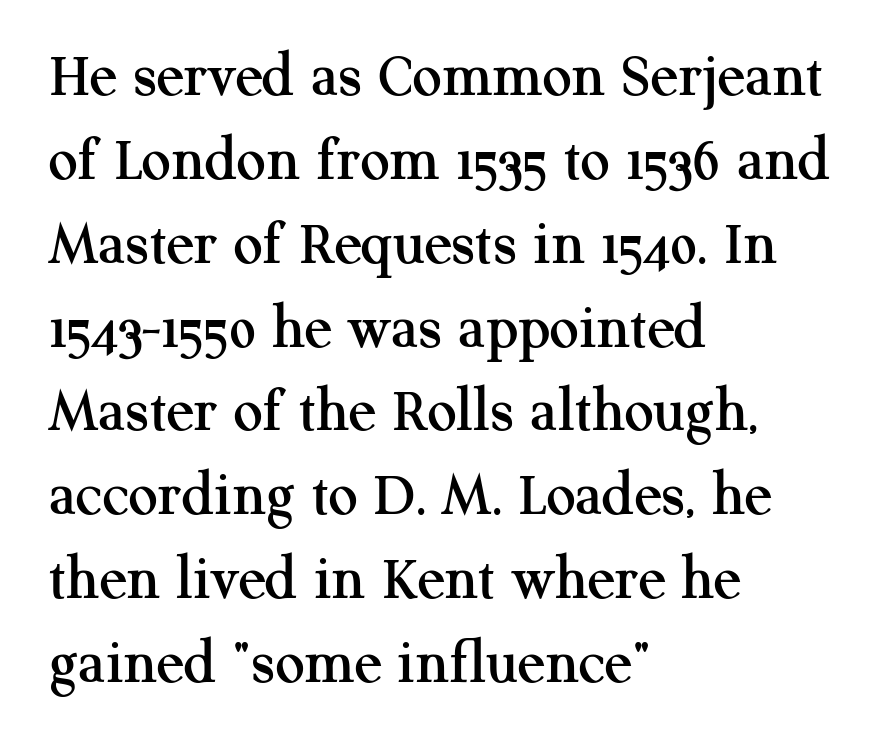
The glyphs are unaccompanied by any horizontal stroke below them. The type sits square on the baseline with zero lean. Regarding leading, the lines here are spaced in the standard way. Visually the block forms a straight wall on the left and a jagged coastline on the right. Short note: letters normally spaced.
